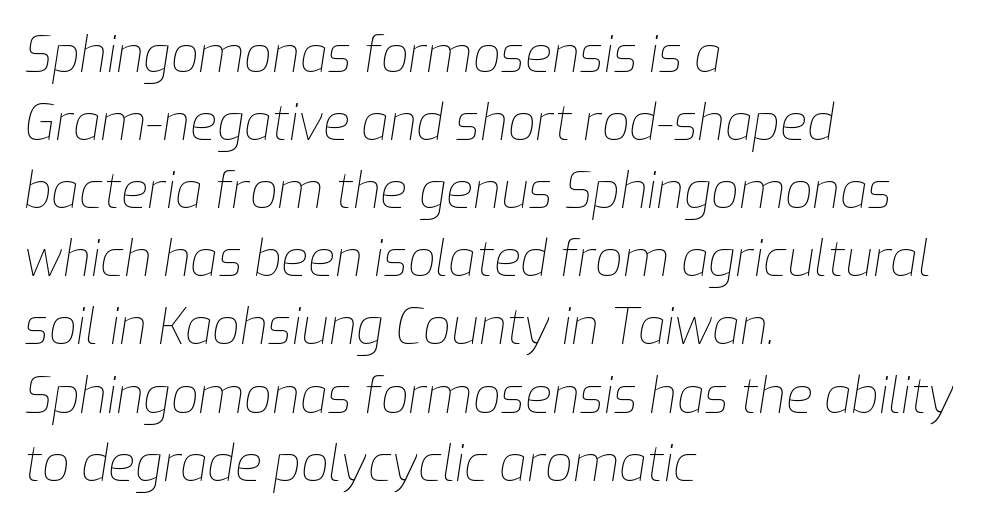
{"italic": "yes", "lean": "right", "slant_degrees": 9, "bold": "no", "weight": "thin", "width": "normal", "stroke_contrast": "low", "x_height": "medium", "monospaced": "no", "underline": "no", "align": "left", "line_spacing": "normal", "line_spacing_ratio": 1.39, "letter_spacing": "normal", "letter_spacing_em": 0.0, "glyph_px": 49}
